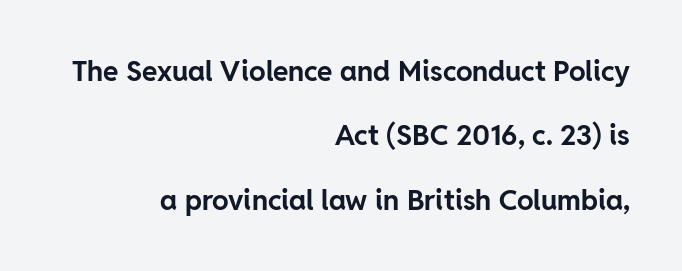
The image shows 28 px bold sans-serif type, upright; set right-aligned, loose line spacing (2.3x), normal letter spacing, not underlined; low stroke contrast and a medium x-height.
